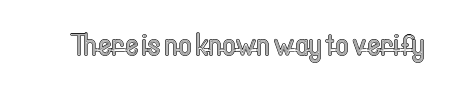
Q: Is the text italic (slanted)? A: No, it is upright.
Q: Is the text underlined? A: No.
Q: Is the spacing between letters normal or unusually wide? A: Normal.
Q: Width (condensed, normal, or wide)? A: Condensed.
Q: x-height? A: Medium.
Q: Monospaced? A: No.
